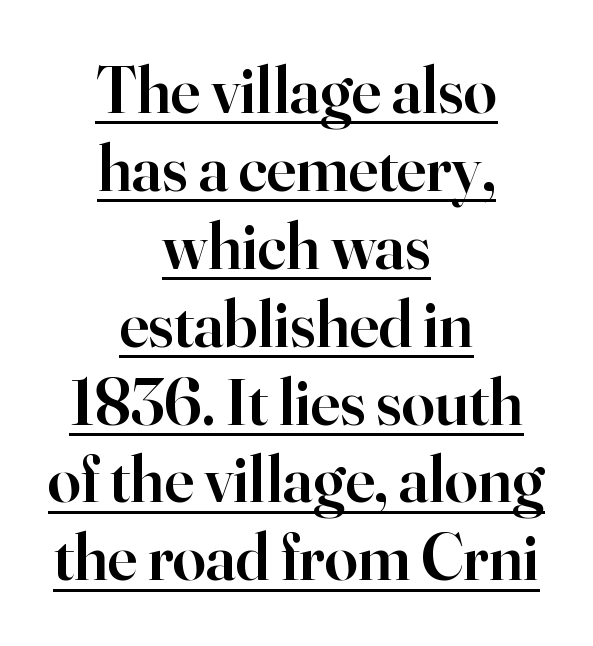
{"serif": "yes", "italic": "no", "bold": "semi", "weight": "semibold", "width": "normal", "stroke_contrast": "high", "x_height": "small", "monospaced": "no", "underline": "yes", "align": "center", "line_spacing_ratio": 1.18, "letter_spacing": "normal", "letter_spacing_em": 0.0, "glyph_px": 66}
